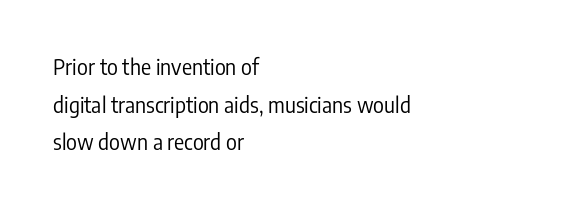
Q: Is the text bold? A: No.
Q: Is the text italic (slanted)? A: No, it is upright.
Q: Is the text underlined? A: No.
Q: How is the paragraph aligned? A: Left-aligned.
Q: Is the spacing between letters normal or unusually wide? A: Normal.
